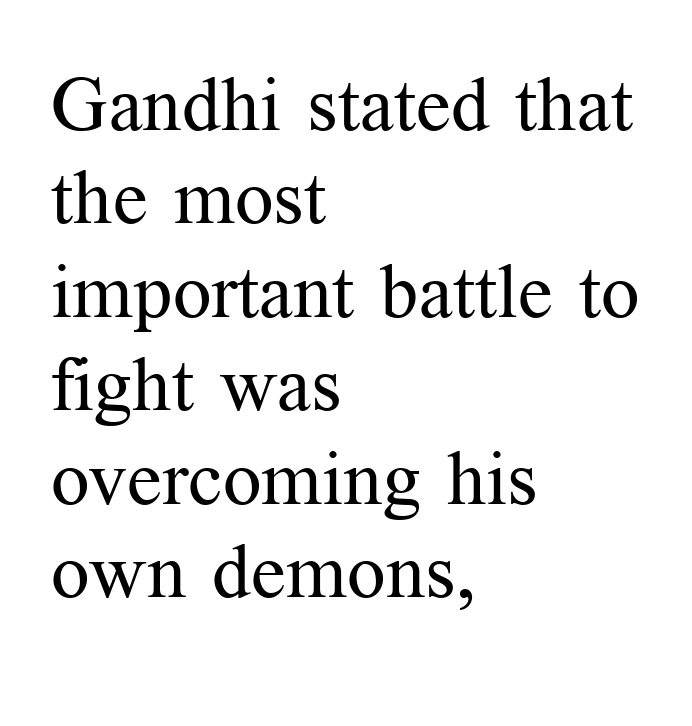
The image shows 76 px regular-weight serif type, upright; set left-aligned, line spacing 1.23x, normal letter spacing, not underlined; medium stroke contrast and a medium x-height.
